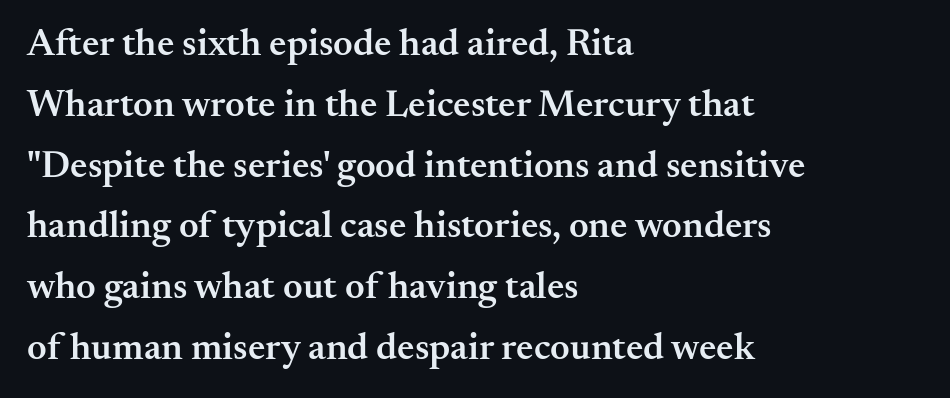
The image shows 38 px semibold serif type, upright; set left-aligned, normal line spacing (1.6x), normal letter spacing, not underlined; medium stroke contrast and a small x-height.
